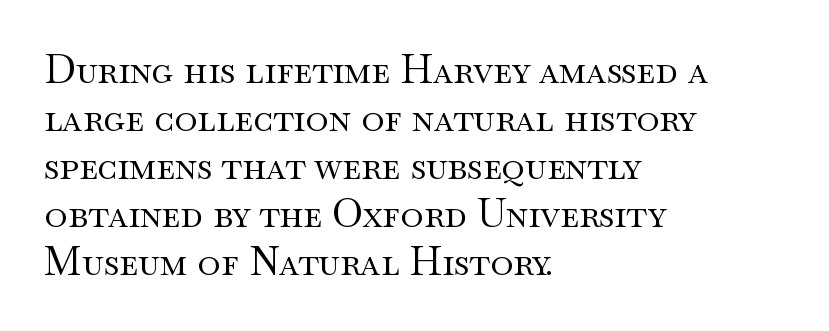
{"serif": "yes", "italic": "no", "bold": "no", "weight": "regular", "width": "wide", "stroke_contrast": "medium", "x_height": "small", "monospaced": "no", "underline": "no", "align": "left", "line_spacing_ratio": 1.23, "letter_spacing": "normal", "letter_spacing_em": 0.0, "glyph_px": 39}
